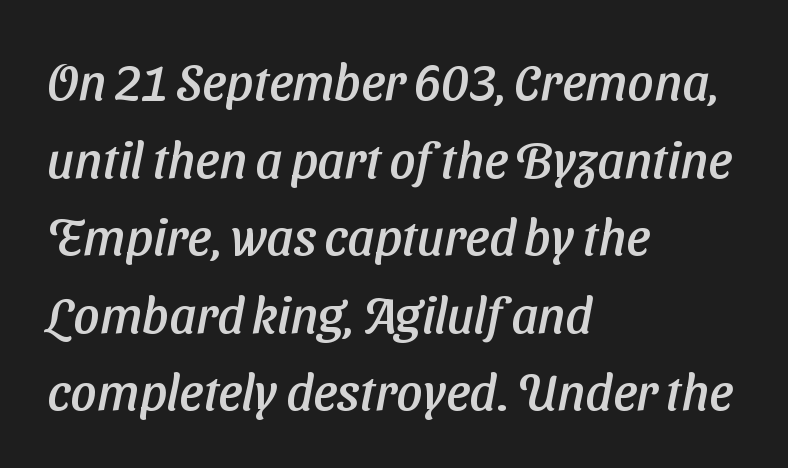
Q: Is the typeface a serif or a sans-serif typeface? A: Sans-serif.
Q: Is the text underlined? A: No.
Q: How is the paragraph aligned? A: Left-aligned.
Q: Is the spacing between letters normal or unusually wide? A: Normal.
Q: Is the spacing between lines tight, normal or loose? A: Normal.
Q: Width (condensed, normal, or wide)? A: Normal.
Q: Stroke contrast? A: Low.
Q: x-height? A: Medium.
Q: Monospaced? A: No.
